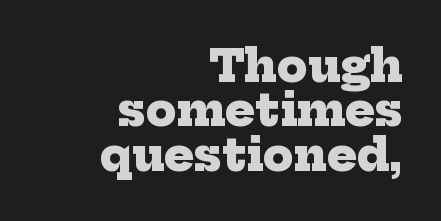
Q: Is the text bold? A: Yes.
Q: Is the typeface a serif or a sans-serif typeface? A: Serif.
Q: Is the text underlined? A: No.
Q: How is the paragraph aligned? A: Right-aligned.
Q: Is the spacing between letters normal or unusually wide? A: Normal.
Q: Is the spacing between lines tight, normal or loose? A: Tight.
Q: Width (condensed, normal, or wide)? A: Normal.
Q: Stroke contrast? A: Low.
Q: x-height? A: Medium.
Q: Monospaced? A: No.
